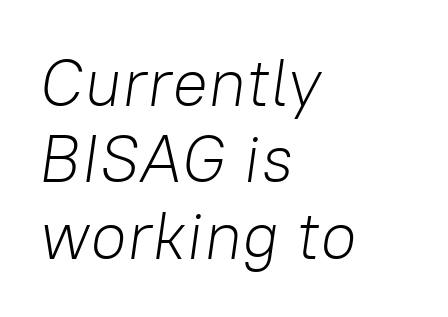
If you measured baseline to baseline, you'd find a short distance. Does the lettering tilt? It does — this is italic. Does extra space separate the letters? No, they use regular spacing. Descenders are the only things crossing below the line. Do the characters align in a grid? No, the font is proportional. Think standard paragraph weight, or any step lighter than that.
